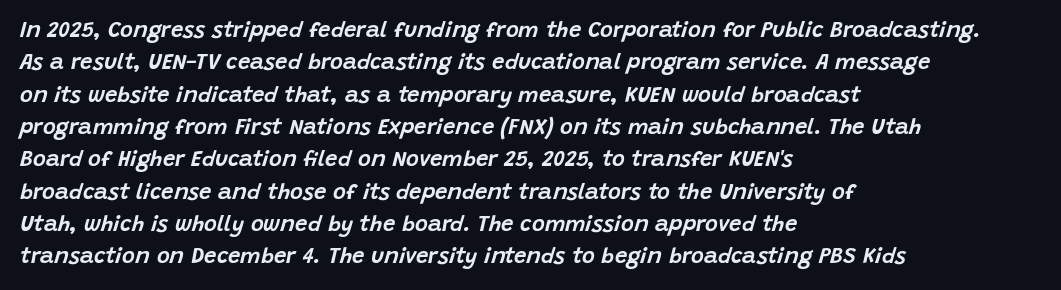
A typesetter would call this zero additional tracking. The strip under each line holds only bare page. The compositor pushed each line to the left boundary. The rows are spaced the way most documents space them. Designer's note — italics engaged.
